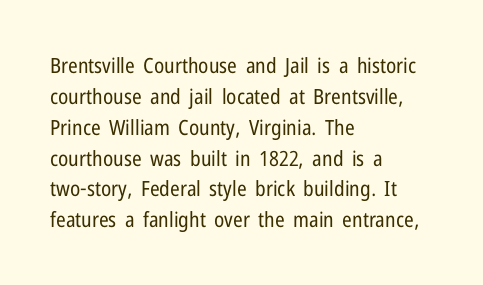
The image shows 21 px text type, upright; set left-aligned, normal line spacing (1.47x), normal letter spacing, not underlined.
